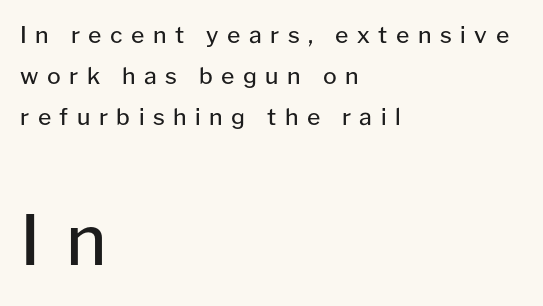
{"serif": "no", "italic": "no", "bold": "no", "weight": "regular", "width": "normal", "stroke_contrast": "low", "x_height": "medium", "monospaced": "no", "underline": "no", "align": "left", "line_spacing_ratio": 1.78, "letter_spacing": "wide", "letter_spacing_em": 0.37, "larger_block": "second", "size_ratio": 3.0, "glyph_px": 69}
